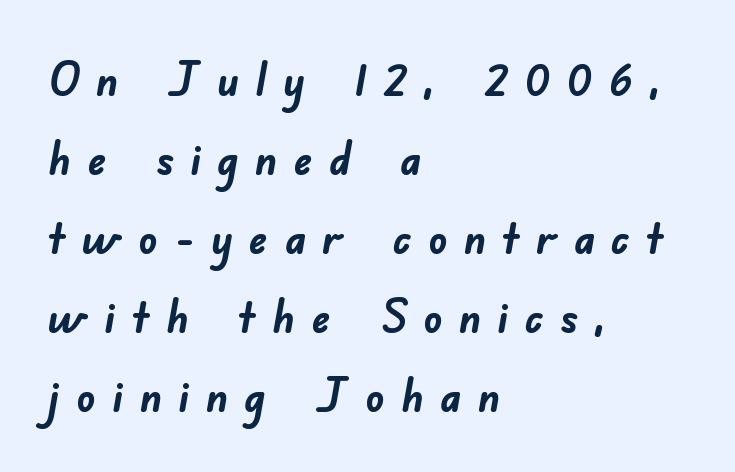
The image shows 47 px semibold sans-serif type; set left-aligned, normal line spacing (1.68x), unusually wide letter spacing (+0.34 em), not underlined; low stroke contrast and a small x-height.
